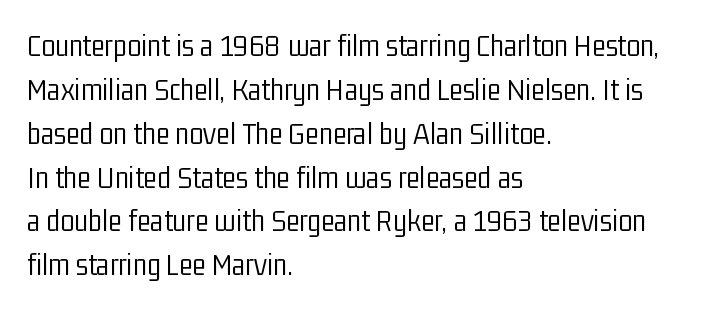
The image shows 32 px light, condensed sans-serif type, upright; set left-aligned, normal line spacing (1.37x), normal letter spacing, not underlined; low stroke contrast and a medium x-height.
